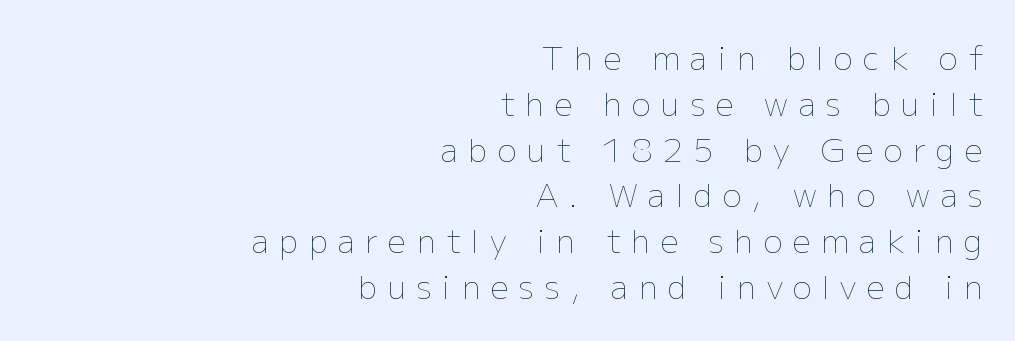
Letter spacing: wide. The typography opts for an upright posture over an oblique one. The rendering uses natural spacing where letterforms have individual widths. The paragraph shown leans on its right margin. No extra ink here — the face is not bold. Leading matches the norm, producing a regular column.
